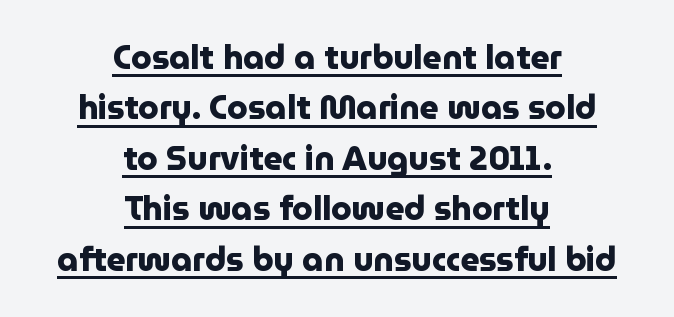
Q: Is the text bold? A: Yes.
Q: Is the text italic (slanted)? A: No, it is upright.
Q: Is the typeface a serif or a sans-serif typeface? A: Sans-serif.
Q: Is the text underlined? A: Yes.
Q: How is the paragraph aligned? A: Centered.
Q: Is the spacing between letters normal or unusually wide? A: Normal.
Q: Is the spacing between lines tight, normal or loose? A: Normal.
Q: Width (condensed, normal, or wide)? A: Normal.
Q: Stroke contrast? A: Low.
Q: x-height? A: Medium.
Q: Monospaced? A: No.
